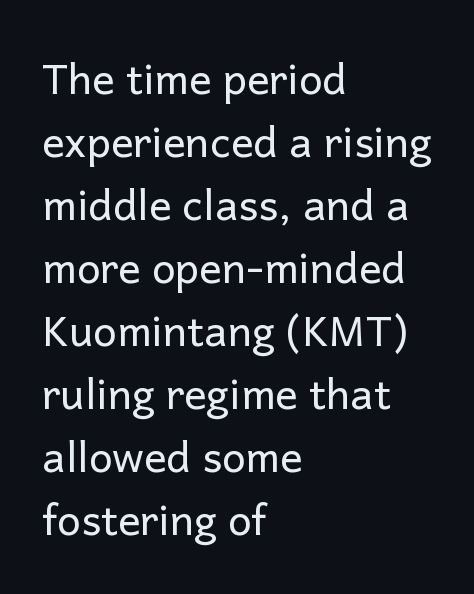
{"serif": "no", "italic": "no", "bold": "no", "weight": "regular", "width": "normal", "stroke_contrast": "low", "x_height": "medium", "monospaced": "no", "underline": "no", "align": "left", "line_spacing": "normal", "line_spacing_ratio": 1.5, "letter_spacing": "normal", "letter_spacing_em": 0.0, "glyph_px": 42}
